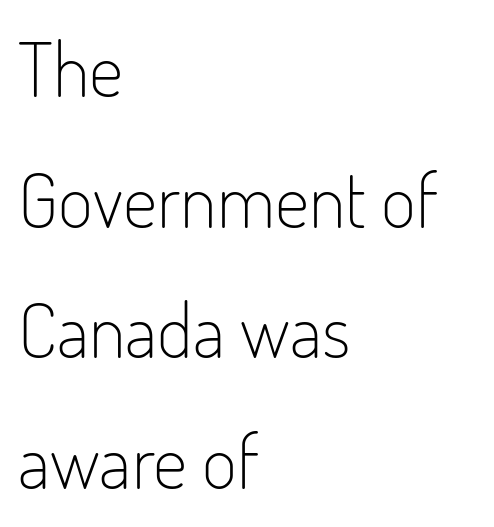
The image shows 76 px light, condensed sans-serif type, upright; set left-aligned, line spacing 1.72x, normal letter spacing, not underlined; low stroke contrast and a small x-height.
